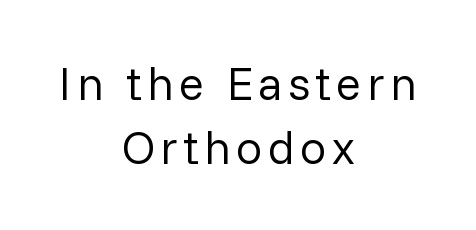
Underlining? Definitely not there. This is the regular roman posture of the typeface. Is this a heavy cut? Hardly; it is regular or lighter. Notice how the passage keeps no hard edge, just a central spine. The passage shown is typed in a proportional face where columns would drift.
